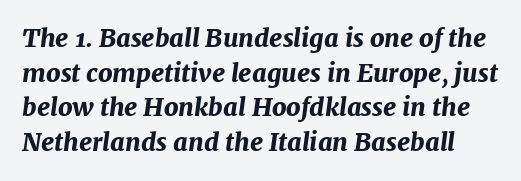
Q: Is the text bold? A: Yes.
Q: Is the text italic (slanted)? A: Yes, it leans right by about 7 degrees.
Q: Is the text underlined? A: No.
Q: Is the spacing between letters normal or unusually wide? A: Normal.
Q: Is the spacing between lines tight, normal or loose? A: Normal.
